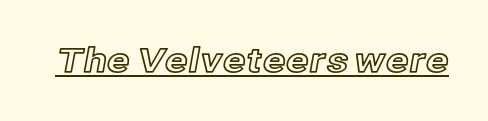
Q: Is the text italic (slanted)? A: Yes.
Q: Is the text underlined? A: Yes.
Q: Is the spacing between letters normal or unusually wide? A: Normal.
Q: Width (condensed, normal, or wide)? A: Normal.
Q: x-height? A: Medium.
Q: Monospaced? A: No.
